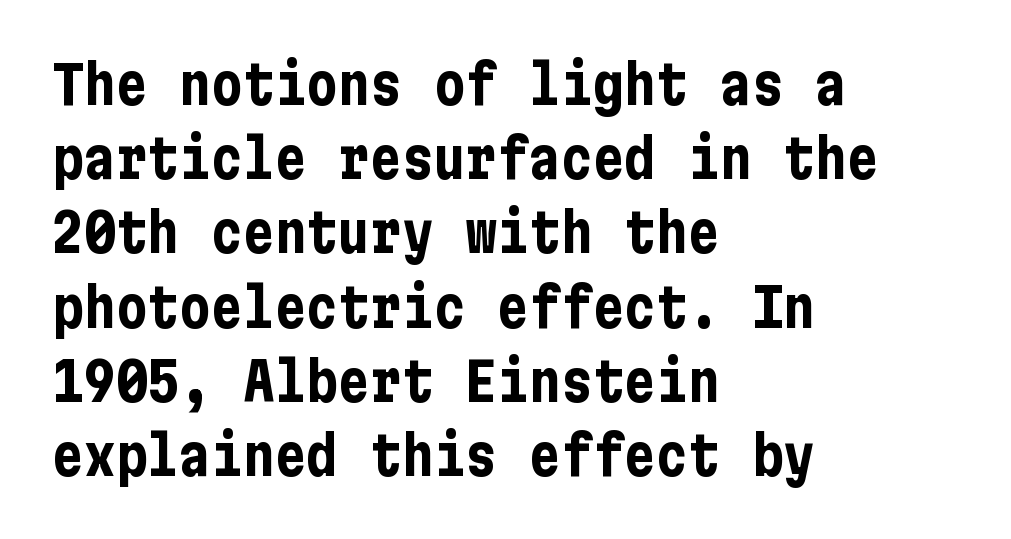
{"serif": "no", "italic": "no", "bold": "yes", "weight": "bold", "width": "condensed", "stroke_contrast": "low", "x_height": "medium", "underline": "no", "align": "left", "line_spacing": "normal", "line_spacing_ratio": 1.4, "letter_spacing": "normal", "letter_spacing_em": 0.0, "glyph_px": 53}
